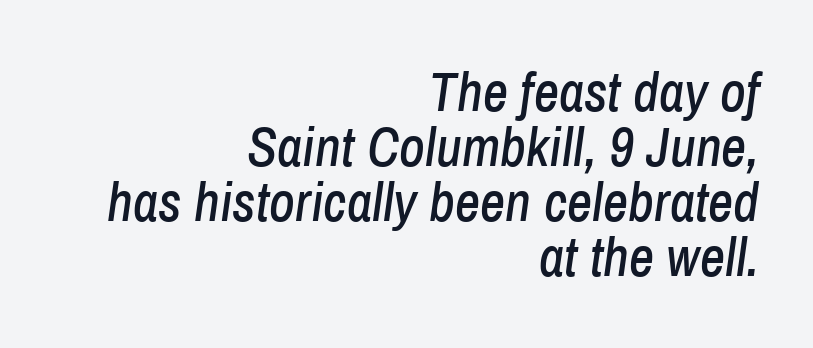
Q: Is the text italic (slanted)? A: Yes, it leans right by about 8 degrees.
Q: Is the text underlined? A: No.
Q: How is the paragraph aligned? A: Right-aligned.
Q: Is the spacing between letters normal or unusually wide? A: Normal.
Q: Is the spacing between lines tight, normal or loose? A: Tight.
Q: Width (condensed, normal, or wide)? A: Condensed.
Q: Stroke contrast? A: Low.
Q: x-height? A: Medium.
Q: Monospaced? A: No.
